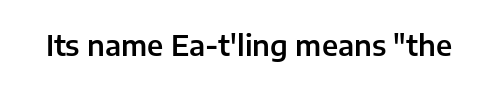
Tracking here is standard; glyphs follow each other at the usual distance. You can tell it's not italic because the verticals are truly vertical. Typographically, this falls in the sans-serif category. The letters advance in unequal steps, a hallmark of proportional type. No word sits above an underline.
